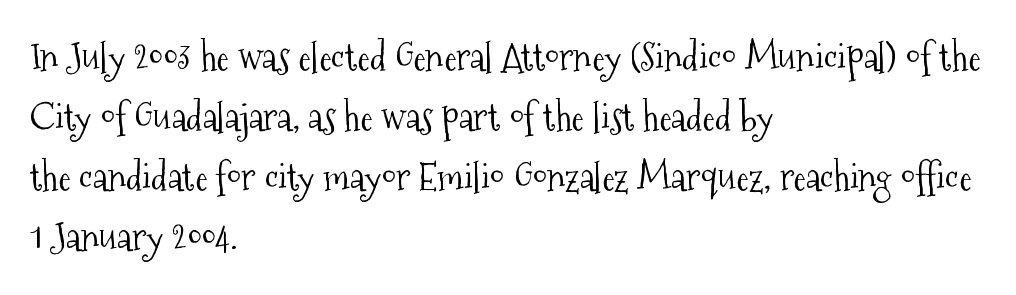
The font's upright variant was chosen for this text. Clear beneath every line of the passage. The typesetter chose a ragged-right arrangement here. Nothing heavy about these letters — not bold at all. Whoever set this chose a conventional vertical rhythm. Honestly, the letter spacing is just normal — you wouldn't notice it.
